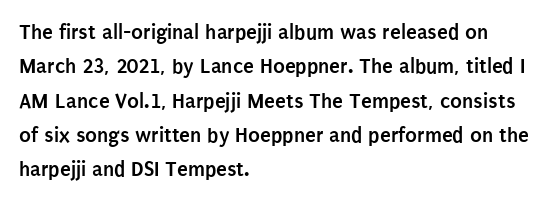
Upright lettering throughout. Just letters on the line, the space beneath them empty. The vertical gap from one line to the next is medium. Strong, thick strokes mark this as bold type. Short and long lines alike share a common starting point at left.
